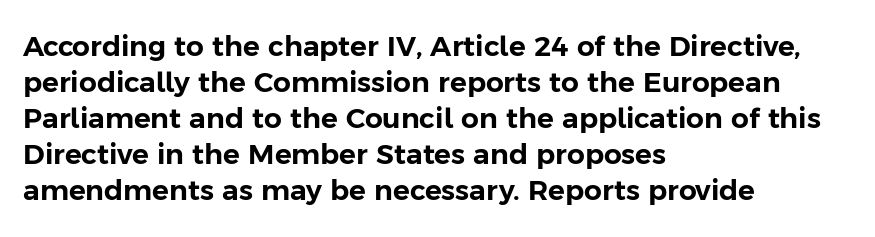
The image shows 28 px sans-serif type, upright; set left-aligned, normal line spacing (1.29x), normal letter spacing, not underlined; low stroke contrast and a medium x-height.
